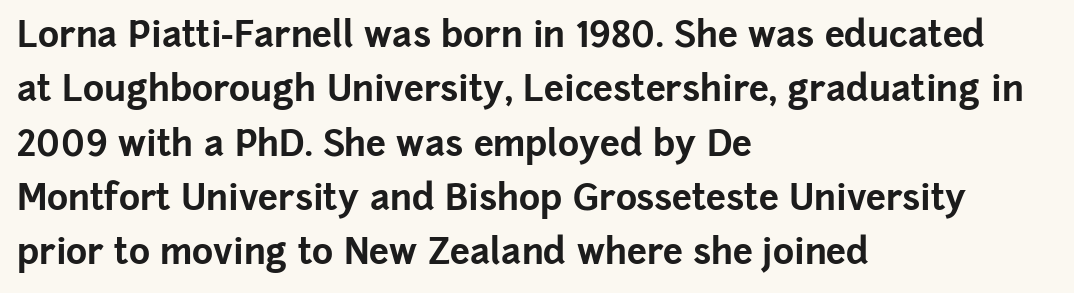
Q: Is the text bold? A: Yes.
Q: Is the text italic (slanted)? A: No, it is upright.
Q: Is the typeface a serif or a sans-serif typeface? A: Sans-serif.
Q: Is the text underlined? A: No.
Q: How is the paragraph aligned? A: Left-aligned.
Q: Is the spacing between letters normal or unusually wide? A: Normal.
Q: Is the spacing between lines tight, normal or loose? A: Normal.
Q: Width (condensed, normal, or wide)? A: Normal.
Q: Stroke contrast? A: Low.
Q: x-height? A: Medium.
Q: Monospaced? A: No.
